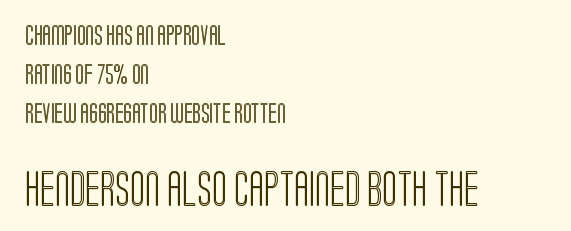
The image shows 35 px condensed type, upright; set left-aligned, loose line spacing (1.96x), normal letter spacing, not underlined; the second (bottom) block is 1.75x larger; a large x-height.
